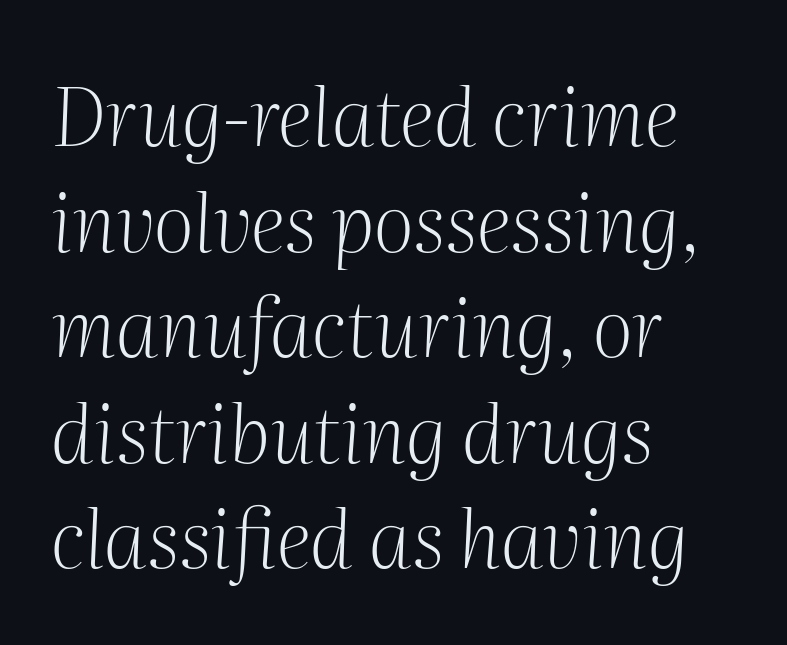
The image shows 80 px light serif type, italic (leaning right); set left-aligned, normal line spacing (1.32x), normal letter spacing, not underlined; medium stroke contrast and a medium x-height.
